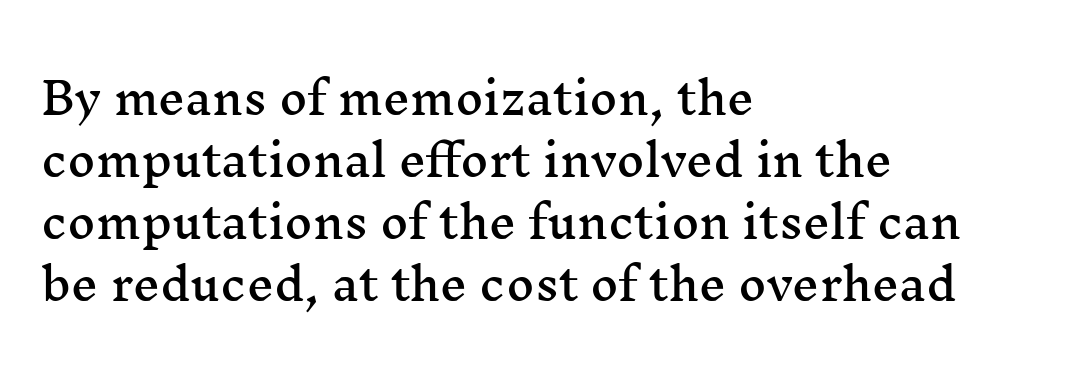
{"serif": "yes", "italic": "no", "width": "wide", "stroke_contrast": "medium", "x_height": "medium", "monospaced": "no", "underline": "no", "align": "left", "line_spacing": "normal", "line_spacing_ratio": 1.44, "letter_spacing": "normal", "letter_spacing_em": 0.0, "glyph_px": 43}
